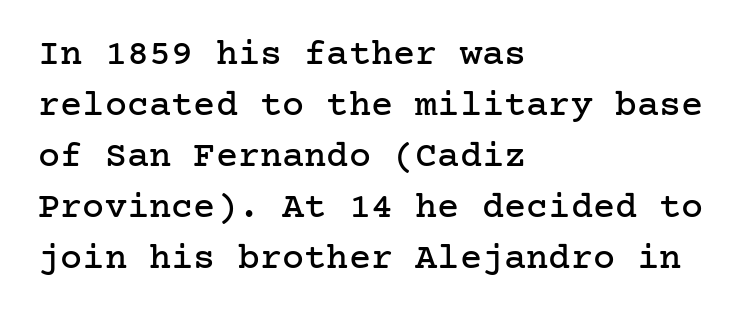
The image shows 37 px serif type, upright; set left-aligned, normal line spacing (1.38x), normal letter spacing, not underlined; low stroke contrast and a medium x-height.
